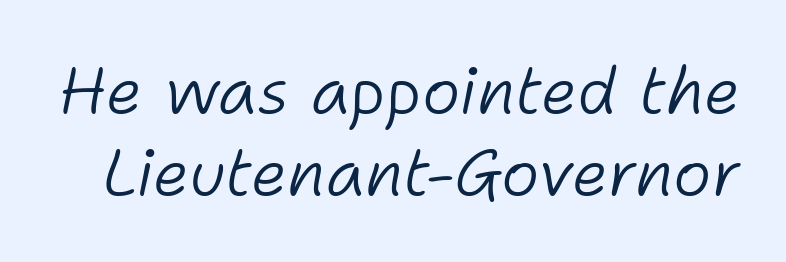
{"italic": "yes", "lean": "right", "slant_degrees": 11, "bold": "no", "weight": "light", "width": "normal", "stroke_contrast": "low", "x_height": "medium", "monospaced": "no", "underline": "no", "line_spacing": "normal", "line_spacing_ratio": 1.26, "letter_spacing": "normal", "letter_spacing_em": 0.0, "glyph_px": 65}
